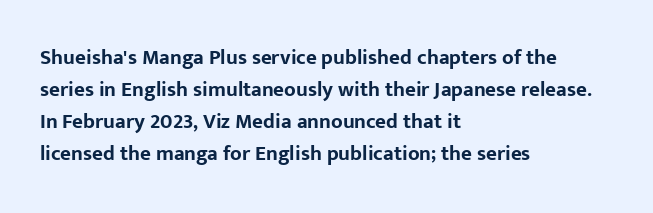
Tracking value appears to be zero — textbook default spacing. Is the type bold? Yes — the strokes are clearly thick and heavy. The block of text has a typical density, with ordinary space between rows. The rag falls on the right side of this text block. Words float on clear page, feet unadorned.
